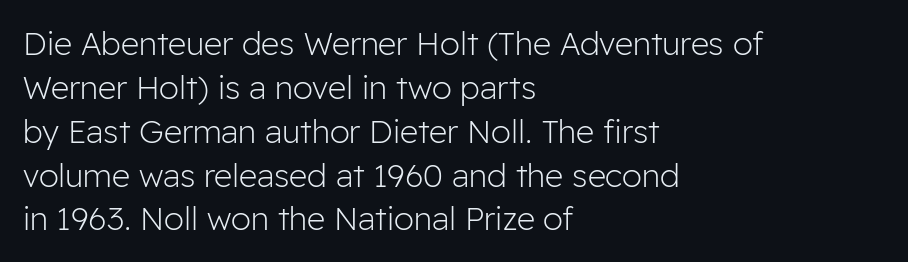
Think of a printed novel: that variable character pitch is what you see here. Characters follow at the spacing the type designer built in. The lettering holds an erect, upright posture throughout. The text was rendered using a sans face with plain stroke endings. The foot of each line stays bare and open. Nothing heavy about these letters — not bold at all.
